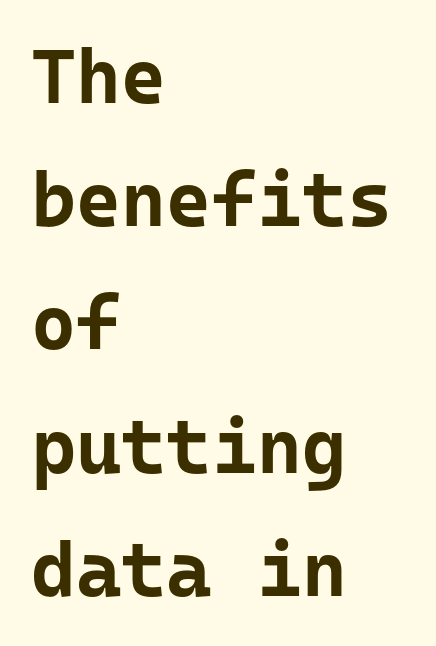
The image shows 77 px bold sans-serif type, upright; set left-aligned, normal line spacing (1.6x), normal letter spacing, not underlined; low stroke contrast and a medium x-height.
